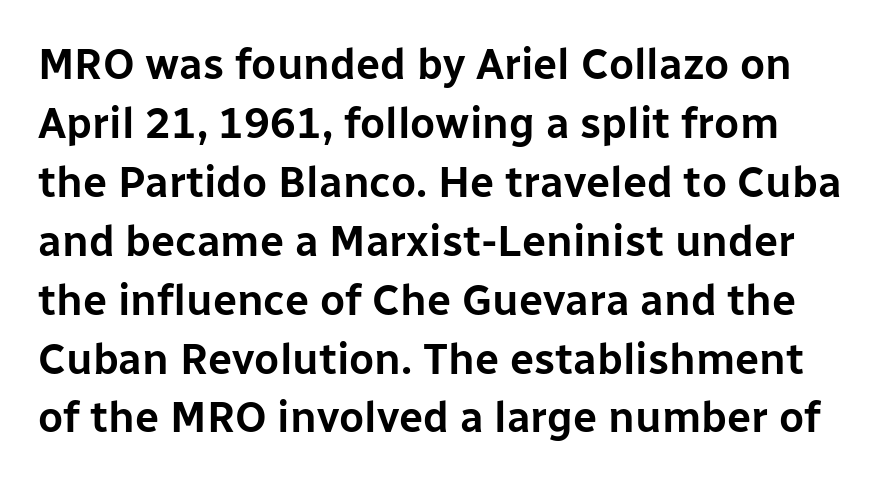
The image shows 43 px sans-serif type, upright; set normal line spacing (1.37x), normal letter spacing, not underlined; low stroke contrast and a medium x-height.
